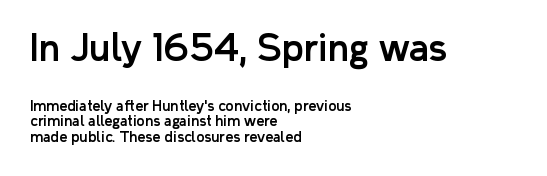
The image shows 36 px sans-serif type, upright; set left-aligned, tight line spacing (1.11x), normal letter spacing, not underlined; the first (top) block is 2.57x larger; low stroke contrast and a medium x-height.
